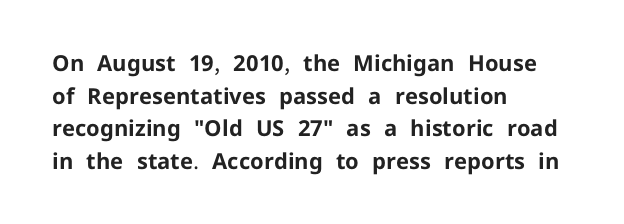
{"italic": "no", "bold": "yes", "underline": "no", "align": "left", "line_spacing": "normal", "line_spacing_ratio": 1.48, "letter_spacing": "normal", "letter_spacing_em": 0.0, "glyph_px": 22}
